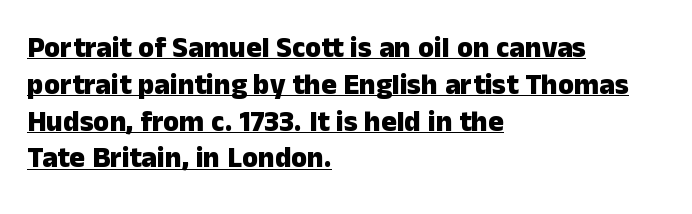
{"serif": "no", "italic": "no", "bold": "yes", "weight": "heavy", "width": "normal", "stroke_contrast": "low", "x_height": "medium", "monospaced": "no", "underline": "yes", "align": "left", "line_spacing": "normal", "line_spacing_ratio": 1.27, "letter_spacing": "normal", "letter_spacing_em": 0.0, "glyph_px": 29}
